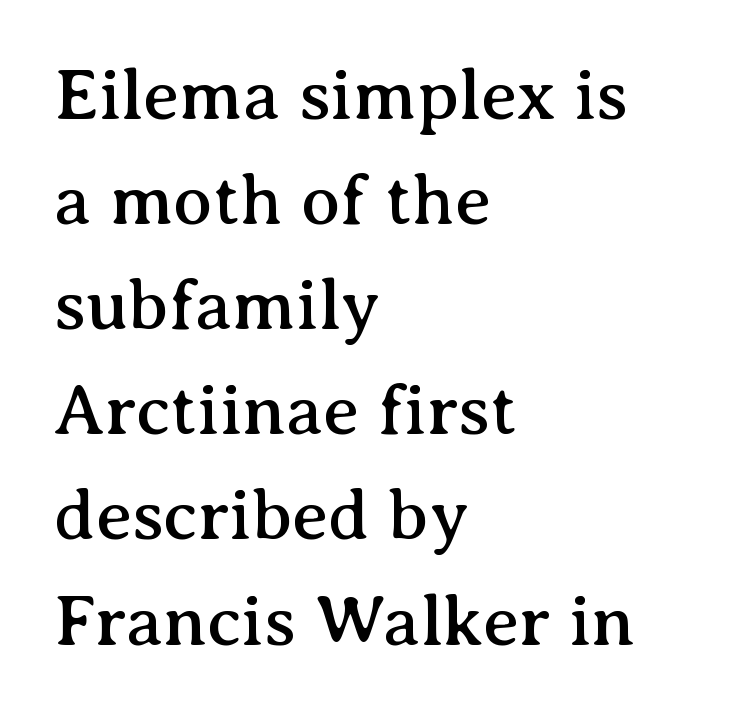
The image shows 72 px serif type, upright; set left-aligned, normal line spacing (1.46x), normal letter spacing, not underlined; medium stroke contrast and a medium x-height.
